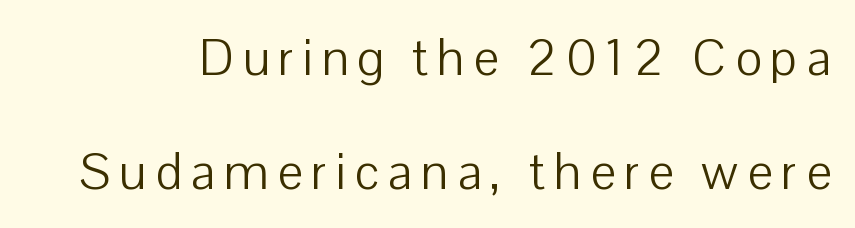
Underline: absent. Ink coverage per letter is moderate at most. Think of a printed novel: that variable character pitch is what you see here. The typography opts for an upright posture over an oblique one. The rendering uses a large line-height, opening up the rows. This sample uses a sans-serif face.
